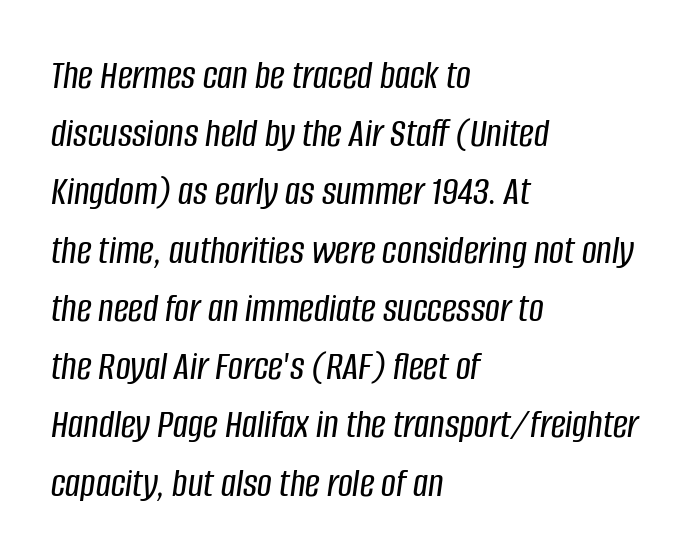
Q: Is the text italic (slanted)? A: Yes, it leans right by about 8 degrees.
Q: Is the text underlined? A: No.
Q: How is the paragraph aligned? A: Left-aligned.
Q: Is the spacing between letters normal or unusually wide? A: Normal.
Q: Is the spacing between lines tight, normal or loose? A: Normal.
Q: Width (condensed, normal, or wide)? A: Condensed.
Q: Stroke contrast? A: Low.
Q: x-height? A: Large.
Q: Monospaced? A: No.
